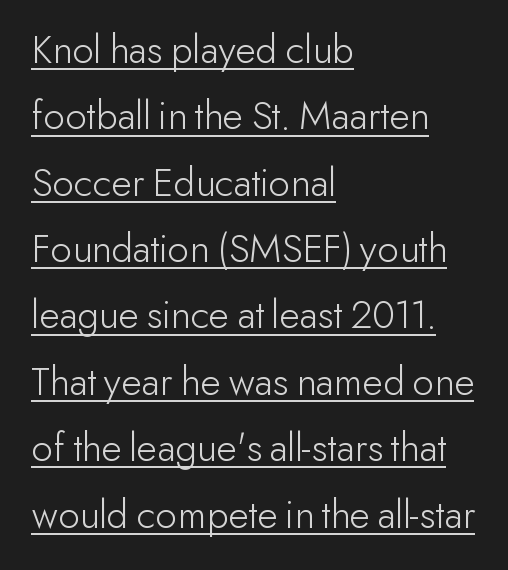
{"serif": "no", "italic": "no", "bold": "no", "weight": "light", "width": "normal", "stroke_contrast": "low", "x_height": "small", "monospaced": "no", "underline": "yes", "align": "left", "line_spacing": "normal", "line_spacing_ratio": 1.58, "letter_spacing": "normal", "letter_spacing_em": 0.0, "glyph_px": 42}
